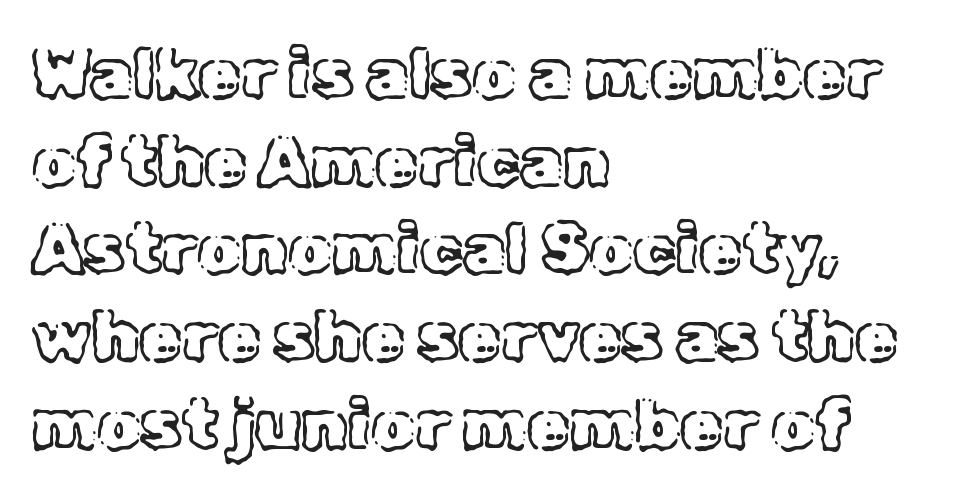
The image shows 69 px text type, upright; set left-aligned, normal line spacing (1.27x), normal letter spacing, not underlined; a medium x-height.
